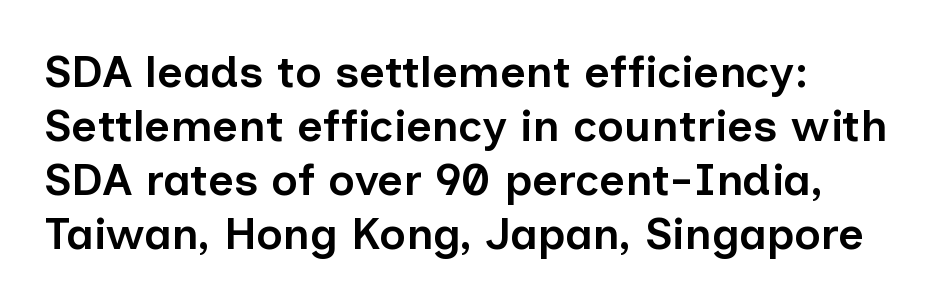
The image shows 45 px semibold sans-serif type, upright; set left-aligned, line spacing 1.2x, normal letter spacing, not underlined; low stroke contrast and a medium x-height.
